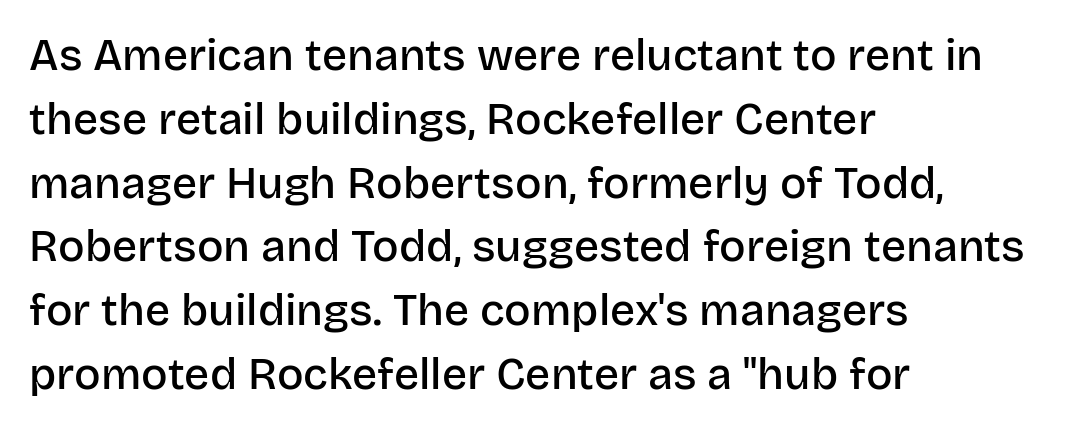
The image shows 44 px semibold sans-serif type, upright; set left-aligned, normal line spacing (1.45x), normal letter spacing, not underlined; low stroke contrast and a large x-height.
